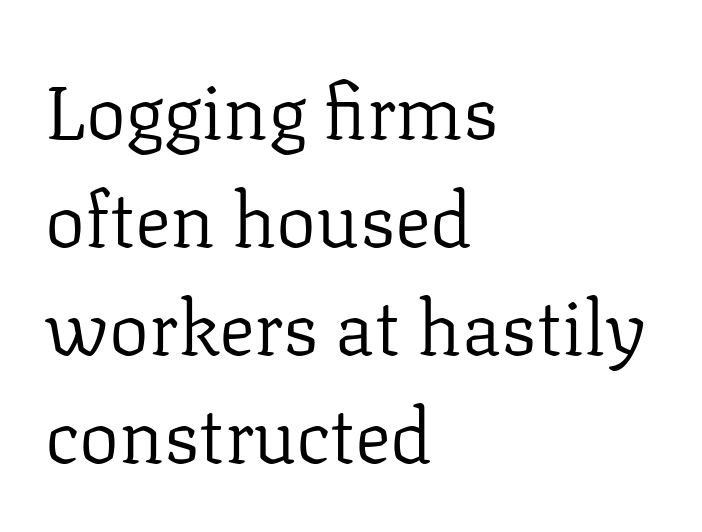
The image shows 75 px regular-weight serif type, upright; set left-aligned, normal line spacing (1.44x), normal letter spacing, not underlined; low stroke contrast and a medium x-height.
